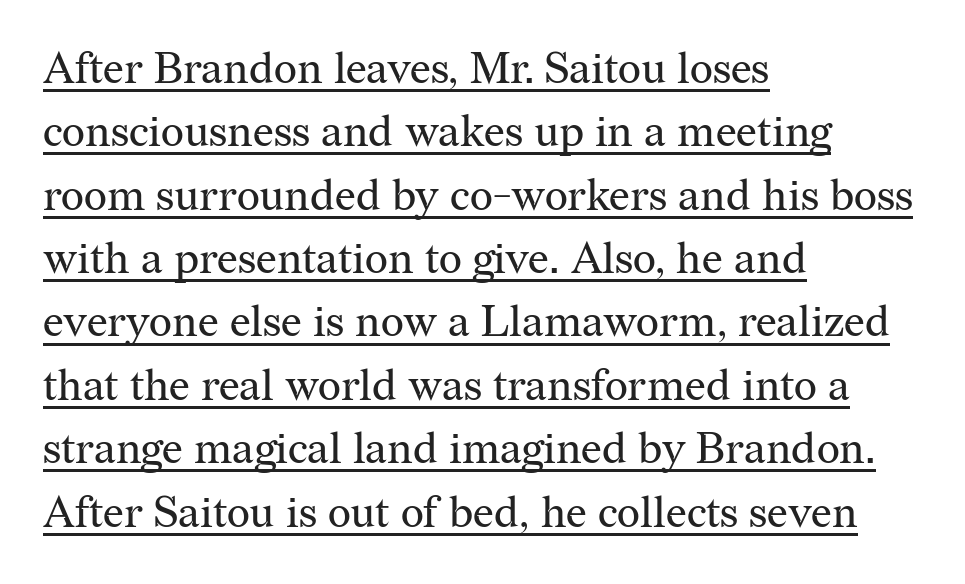
The image shows 44 px regular-weight serif type, upright; set left-aligned, normal line spacing (1.44x), normal letter spacing, underlined; medium stroke contrast and a medium x-height.
